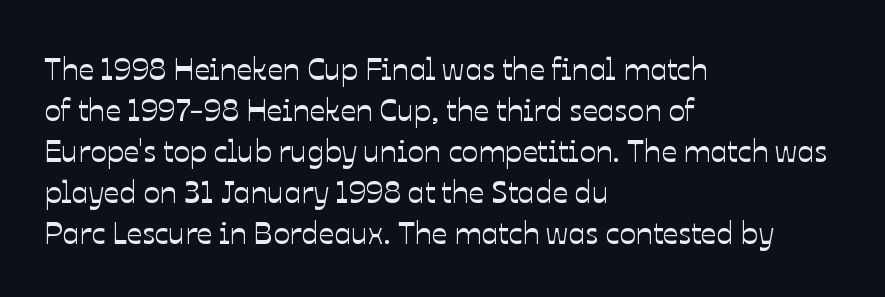
Q: Is the text italic (slanted)? A: No, it is upright.
Q: Is the text underlined? A: No.
Q: How is the paragraph aligned? A: Left-aligned.
Q: Is the spacing between letters normal or unusually wide? A: Normal.
Q: Is the spacing between lines tight, normal or loose? A: Normal.
Q: Width (condensed, normal, or wide)? A: Normal.
Q: Stroke contrast? A: Low.
Q: x-height? A: Medium.
Q: Monospaced? A: No.
